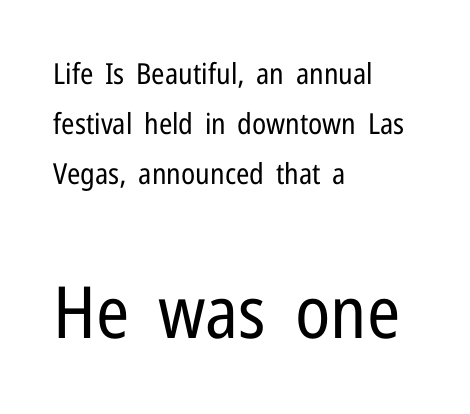
The image shows 72 px regular-weight, condensed sans-serif type, upright; set left-aligned, line spacing 1.73x, normal letter spacing, not underlined; the second (bottom) block is 2.48x larger; low stroke contrast and a medium x-height.
